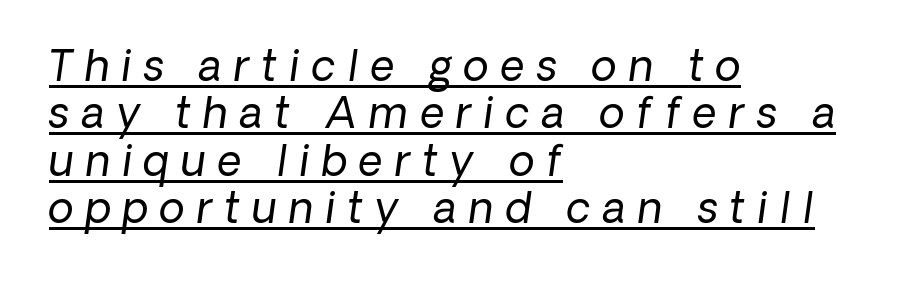
Q: Is the text bold? A: No.
Q: Is the typeface a serif or a sans-serif typeface? A: Sans-serif.
Q: Is the text underlined? A: Yes.
Q: How is the paragraph aligned? A: Left-aligned.
Q: Is the spacing between letters normal or unusually wide? A: Unusually wide.
Q: Is the spacing between lines tight, normal or loose? A: Tight.
Q: Width (condensed, normal, or wide)? A: Normal.
Q: Stroke contrast? A: Low.
Q: x-height? A: Medium.
Q: Monospaced? A: No.
